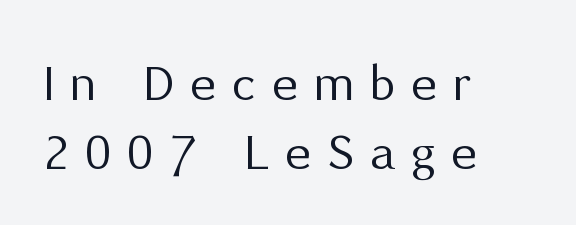
{"serif": "no", "italic": "no", "bold": "no", "weight": "regular", "width": "normal", "stroke_contrast": "medium", "x_height": "medium", "monospaced": "no", "underline": "no", "align": "left", "line_spacing": "normal", "line_spacing_ratio": 1.26, "letter_spacing": "wide", "letter_spacing_em": 0.29, "glyph_px": 55}
